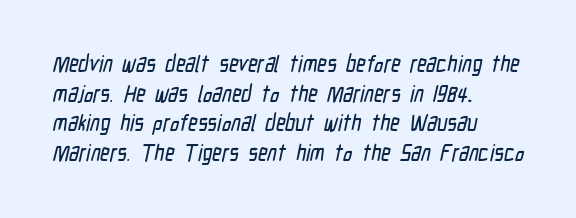
Leading matches the norm, producing a regular column. The passage is arranged the way most books set body copy — flush left. These lines keep a tight, regular rhythm from letter to letter. Underlining? Definitely not there.
